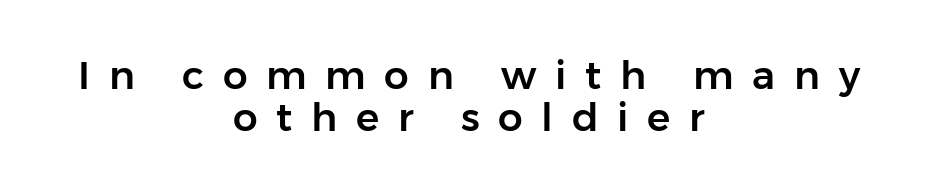
Q: Is the text italic (slanted)? A: No, it is upright.
Q: Is the typeface a serif or a sans-serif typeface? A: Sans-serif.
Q: Is the text underlined? A: No.
Q: How is the paragraph aligned? A: Centered.
Q: Is the spacing between letters normal or unusually wide? A: Unusually wide.
Q: Is the spacing between lines tight, normal or loose? A: Tight.
Q: Width (condensed, normal, or wide)? A: Normal.
Q: Stroke contrast? A: Low.
Q: x-height? A: Medium.
Q: Monospaced? A: No.
